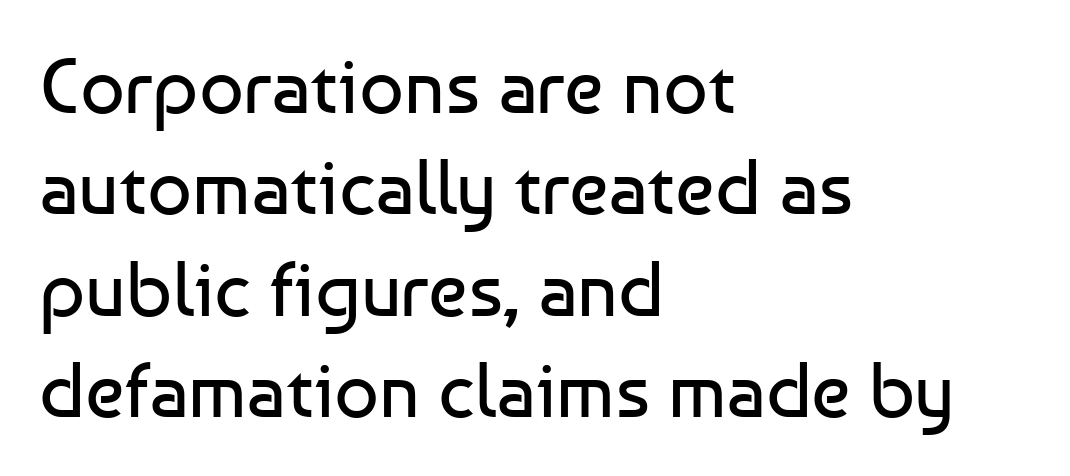
The image shows 78 px regular-weight sans-serif type, upright; set left-aligned, normal line spacing (1.3x), normal letter spacing, not underlined; low stroke contrast and a medium x-height.
